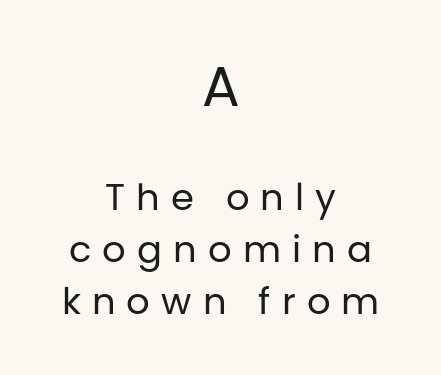
{"serif": "no", "italic": "no", "bold": "no", "weight": "regular", "width": "normal", "stroke_contrast": "low", "x_height": "large", "monospaced": "no", "underline": "no", "align": "center", "line_spacing": "normal", "line_spacing_ratio": 1.41, "letter_spacing": "wide", "letter_spacing_em": 0.3, "larger_block": "first", "size_ratio": 1.51, "glyph_px": 56}
